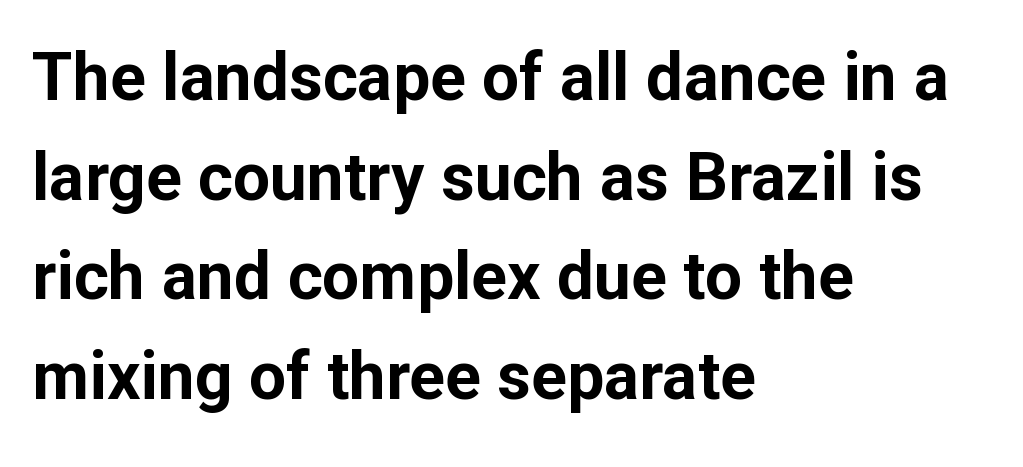
The rows are spaced the way most documents space them. The gaps between neighbouring characters are ordinary and unremarkable. I'd call this a sans setting — the letters go barefoot. Visually the block forms a straight wall on the left and a jagged coastline on the right. The specimen reads as upright at a glance. Spacing verdict: proportional, widths tailored to each character.
